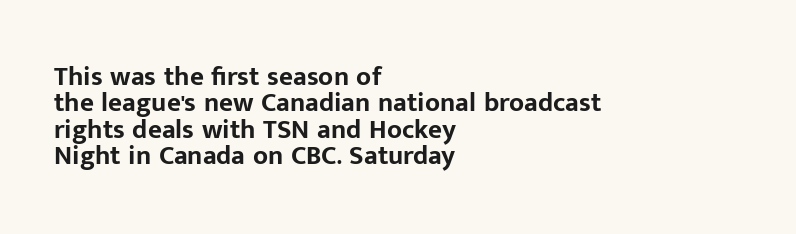
Typesetter's note: full bold, strokes at maximum text heaviness. Unmarked baselines from the first word to the last. Upright lettering throughout. Short note: letters normally spaced.
